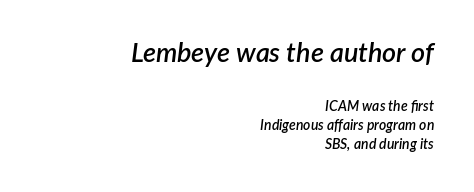
Q: Is the text bold? A: Semi-bold.
Q: Is the text italic (slanted)? A: Yes, it leans right by about 7 degrees.
Q: Is the text underlined? A: No.
Q: How is the paragraph aligned? A: Right-aligned.
Q: Is the spacing between letters normal or unusually wide? A: Normal.
Q: Is the spacing between lines tight, normal or loose? A: Normal.
Q: Which block of text is set in a larger size, the first (top) or the second (bottom)? A: The first (top) one.
